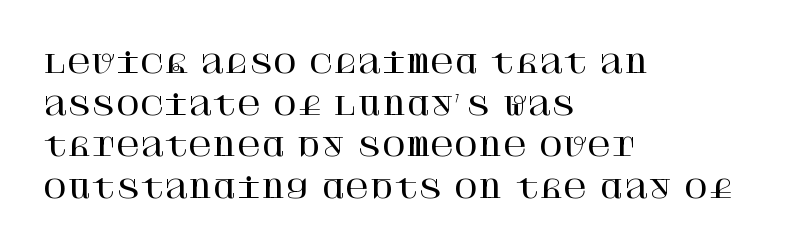
{"italic": "no", "underline": "no", "align": "left", "line_spacing": "normal", "line_spacing_ratio": 1.6, "letter_spacing": "normal", "letter_spacing_em": 0.0, "glyph_px": 26}
